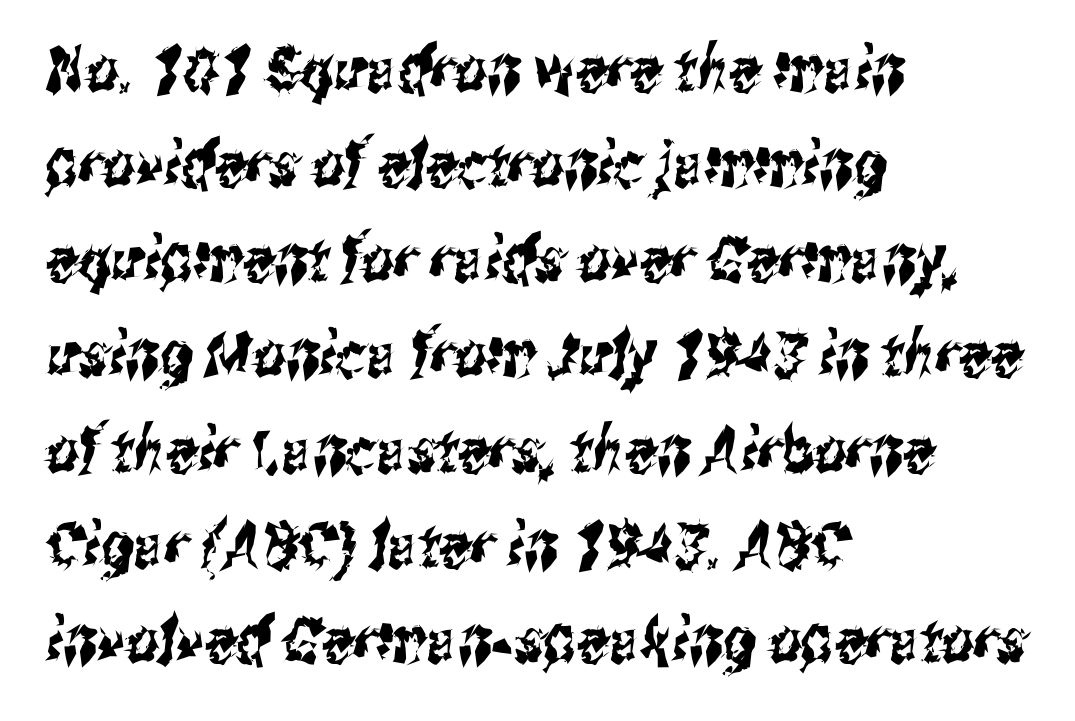
What kind of face is this? One without serifs — a sans. Tracking here is standard; glyphs follow each other at the usual distance. Glance below the letters and you will spot only blank space. Layout note: lines flush left. This sample keeps an unexceptional amount of space between lines.
